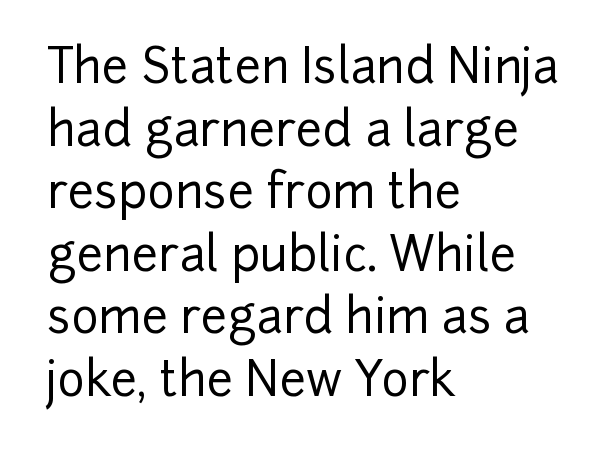
{"serif": "no", "italic": "no", "width": "normal", "stroke_contrast": "low", "x_height": "medium", "monospaced": "no", "underline": "no", "align": "left", "line_spacing": "normal", "line_spacing_ratio": 1.33, "letter_spacing": "normal", "letter_spacing_em": 0.0, "glyph_px": 47}
